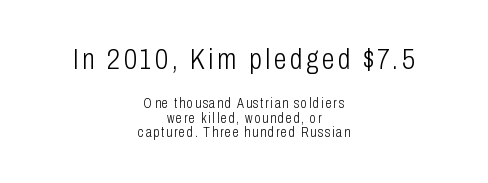
The image shows 29 px light, condensed sans-serif type, upright; set centered, tight line spacing (1.01x), not underlined; the first (top) block is 2.07x larger; low stroke contrast and a medium x-height.
